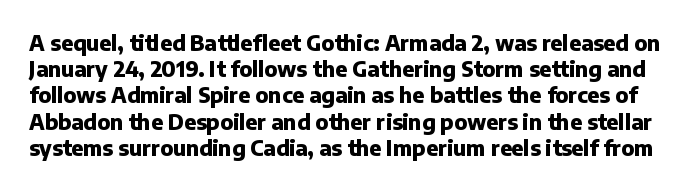
Q: Is the text bold? A: Yes.
Q: Is the text italic (slanted)? A: No, it is upright.
Q: Is the text underlined? A: No.
Q: Is the spacing between letters normal or unusually wide? A: Normal.
Q: Is the spacing between lines tight, normal or loose? A: Normal.
